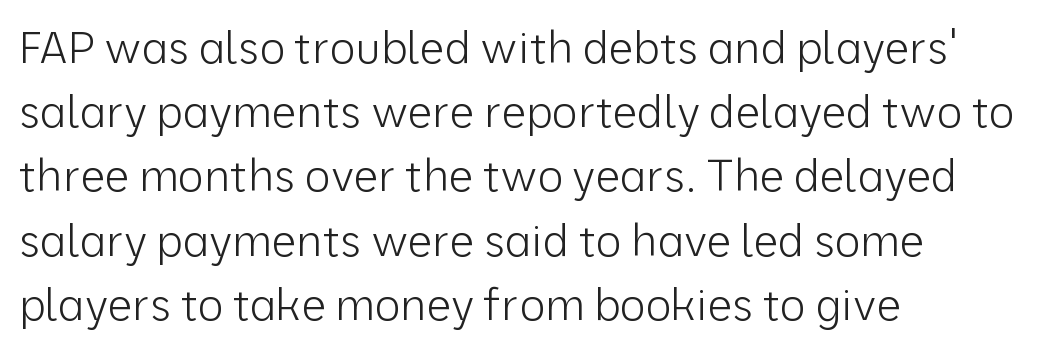
Q: Is the text bold? A: No.
Q: Is the text italic (slanted)? A: No, it is upright.
Q: Is the typeface a serif or a sans-serif typeface? A: Sans-serif.
Q: Is the text underlined? A: No.
Q: How is the paragraph aligned? A: Left-aligned.
Q: Is the spacing between letters normal or unusually wide? A: Normal.
Q: Is the spacing between lines tight, normal or loose? A: Normal.
Q: Width (condensed, normal, or wide)? A: Normal.
Q: Stroke contrast? A: Low.
Q: x-height? A: Medium.
Q: Monospaced? A: No.
